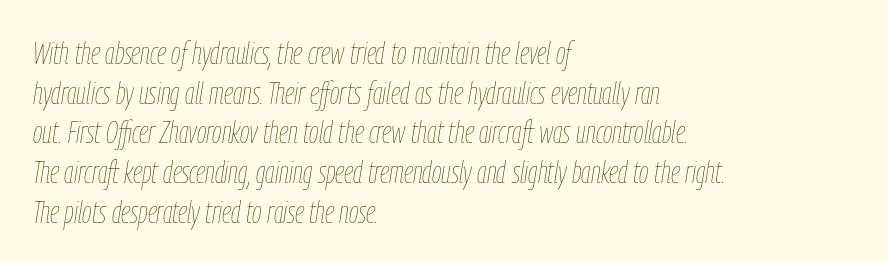
The image shows 31 px thin, condensed type, italic (leaning right); set left-aligned, normal line spacing (1.28x), normal letter spacing, not underlined; low stroke contrast and a medium x-height.
